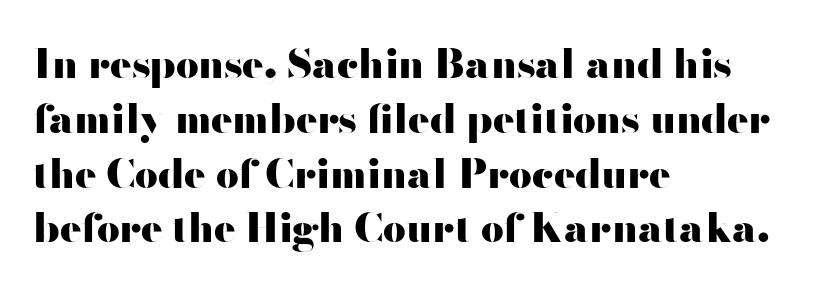
Q: Is the text bold? A: Yes.
Q: Is the text italic (slanted)? A: No, it is upright.
Q: Is the typeface a serif or a sans-serif typeface? A: Serif.
Q: Is the text underlined? A: No.
Q: How is the paragraph aligned? A: Left-aligned.
Q: Is the spacing between letters normal or unusually wide? A: Normal.
Q: Is the spacing between lines tight, normal or loose? A: Normal.
Q: Width (condensed, normal, or wide)? A: Wide.
Q: Stroke contrast? A: High.
Q: x-height? A: Small.
Q: Monospaced? A: No.
